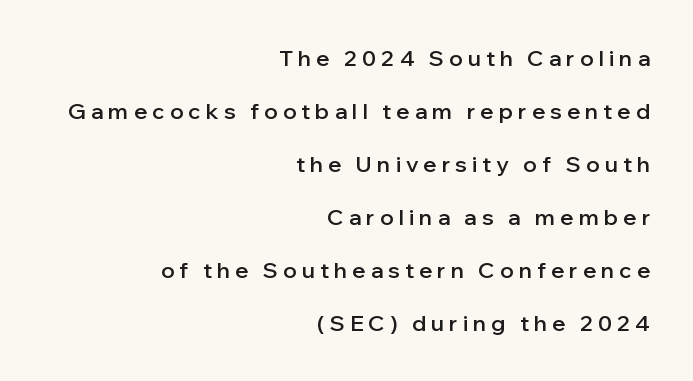
Q: Is the text bold? A: Semi-bold.
Q: Is the text italic (slanted)? A: No, it is upright.
Q: Is the text underlined? A: No.
Q: How is the paragraph aligned? A: Right-aligned.
Q: Is the spacing between letters normal or unusually wide? A: Unusually wide.
Q: Is the spacing between lines tight, normal or loose? A: Loose.
